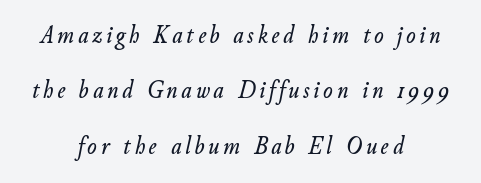
The image shows 25 px text type, italic (leaning right); set centered, loose line spacing (2.22x), not underlined.
